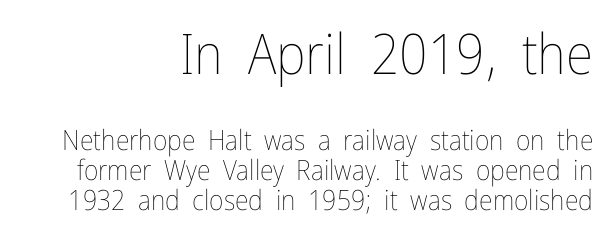
The rendering keeps characters at their native spacing. This layout puts the oversized block above and the modest block below. Leading: reduced. Weight class: somewhere from thin through regular. This sample has the flowing, uneven cadence of proportional lettering. Check the space under the baseline: it is left empty.
